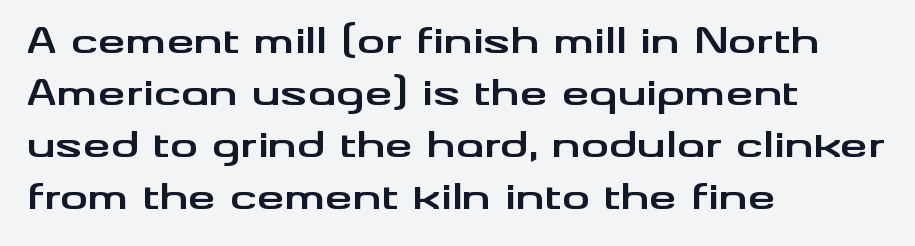
{"serif": "no", "italic": "no", "bold": "yes", "weight": "bold", "width": "wide", "stroke_contrast": "medium", "x_height": "small", "monospaced": "no", "underline": "no", "align": "left", "line_spacing": "normal", "line_spacing_ratio": 1.49, "letter_spacing": "normal", "letter_spacing_em": 0.0, "glyph_px": 35}
